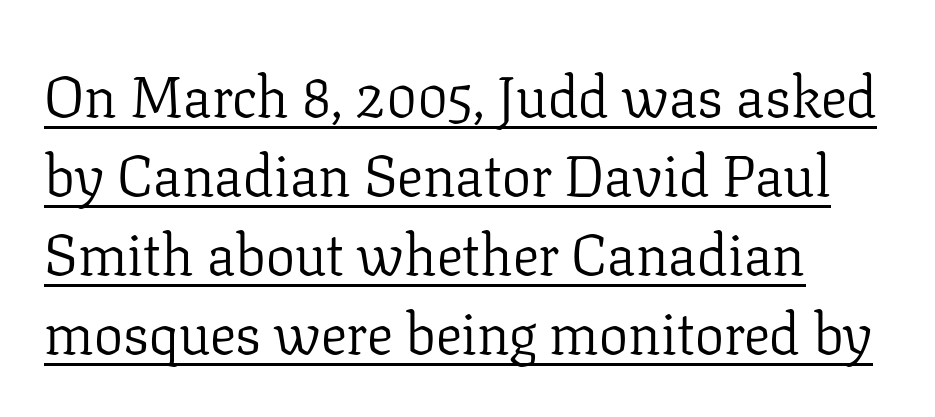
Q: Is the text bold? A: No.
Q: Is the text italic (slanted)? A: No, it is upright.
Q: Is the typeface a serif or a sans-serif typeface? A: Serif.
Q: Is the text underlined? A: Yes.
Q: How is the paragraph aligned? A: Left-aligned.
Q: Is the spacing between letters normal or unusually wide? A: Normal.
Q: Is the spacing between lines tight, normal or loose? A: Normal.
Q: Width (condensed, normal, or wide)? A: Normal.
Q: Stroke contrast? A: Low.
Q: x-height? A: Medium.
Q: Monospaced? A: No.
